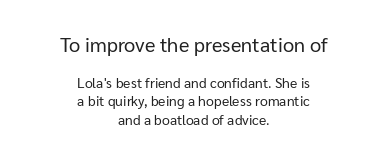
{"italic": "no", "bold": "no", "underline": "no", "align": "center", "line_spacing": "normal", "line_spacing_ratio": 1.33, "letter_spacing": "normal", "letter_spacing_em": 0.0, "larger_block": "first", "size_ratio": 1.43, "glyph_px": 20}
